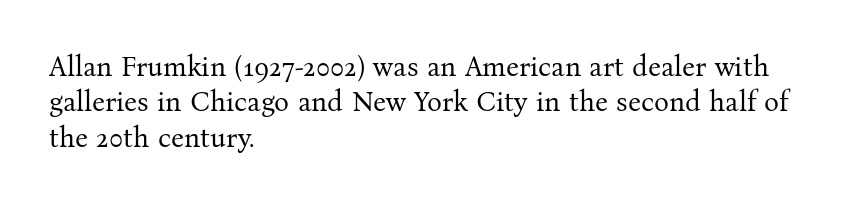
Q: Is the text bold? A: No.
Q: Is the text italic (slanted)? A: No, it is upright.
Q: Is the typeface a serif or a sans-serif typeface? A: Serif.
Q: Is the text underlined? A: No.
Q: How is the paragraph aligned? A: Left-aligned.
Q: Is the spacing between letters normal or unusually wide? A: Normal.
Q: Is the spacing between lines tight, normal or loose? A: Normal.
Q: Width (condensed, normal, or wide)? A: Normal.
Q: Stroke contrast? A: Medium.
Q: x-height? A: Medium.
Q: Monospaced? A: No.
